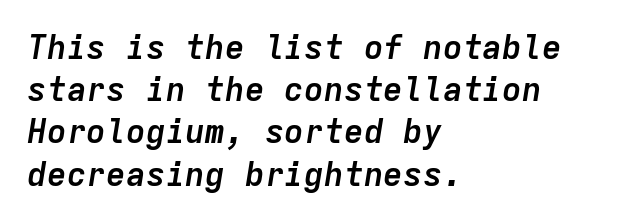
{"italic": "yes", "lean": "right", "slant_degrees": 9, "bold": "yes", "weight": "semibold", "width": "normal", "stroke_contrast": "low", "x_height": "medium", "monospaced": "yes", "underline": "no", "align": "left", "line_spacing": "normal", "line_spacing_ratio": 1.28, "letter_spacing": "normal", "letter_spacing_em": 0.0, "glyph_px": 33}
